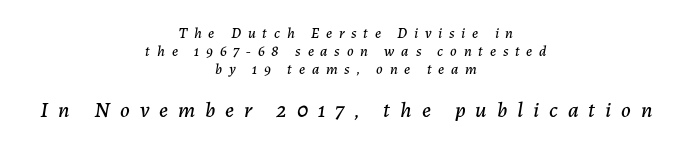
The image shows 22 px text type, italic (leaning right); set centered, line spacing 1.19x, unusually wide letter spacing (+0.45 em), not underlined; the second (bottom) block is 1.47x larger.
